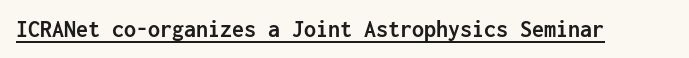
The image shows 24 px bold type, upright; set normal letter spacing, underlined.
